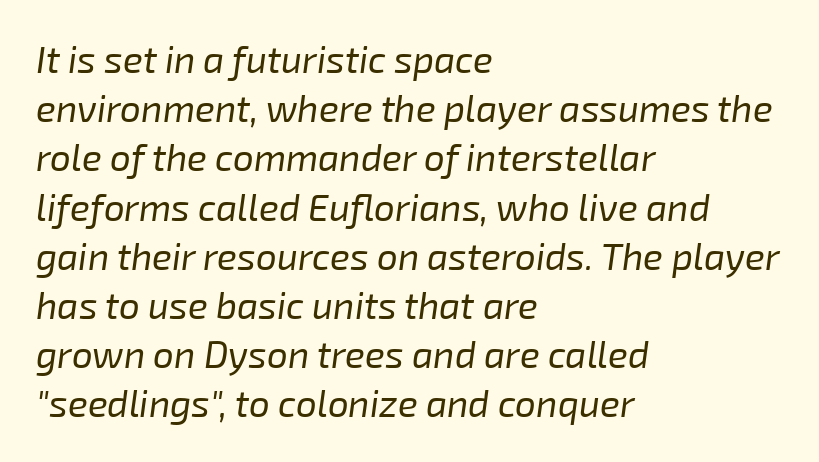
The image shows 37 px regular-weight type, italic (leaning right); set left-aligned, normal line spacing (1.33x), normal letter spacing, not underlined; low stroke contrast and a medium x-height.
